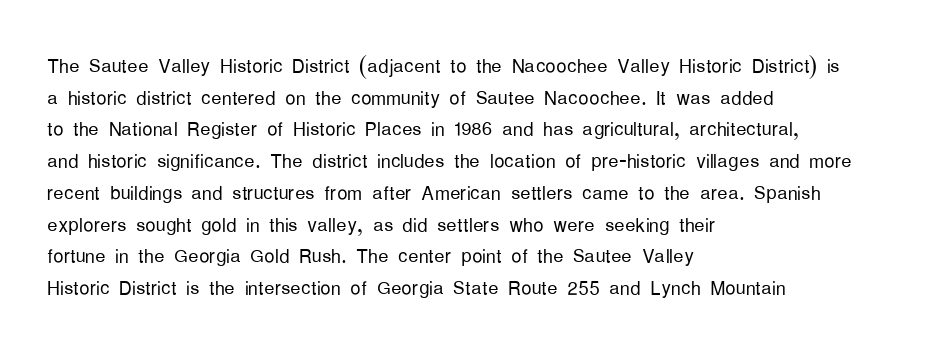
The image shows 26 px text type, upright; set left-aligned, line spacing 1.22x, normal letter spacing, not underlined.
